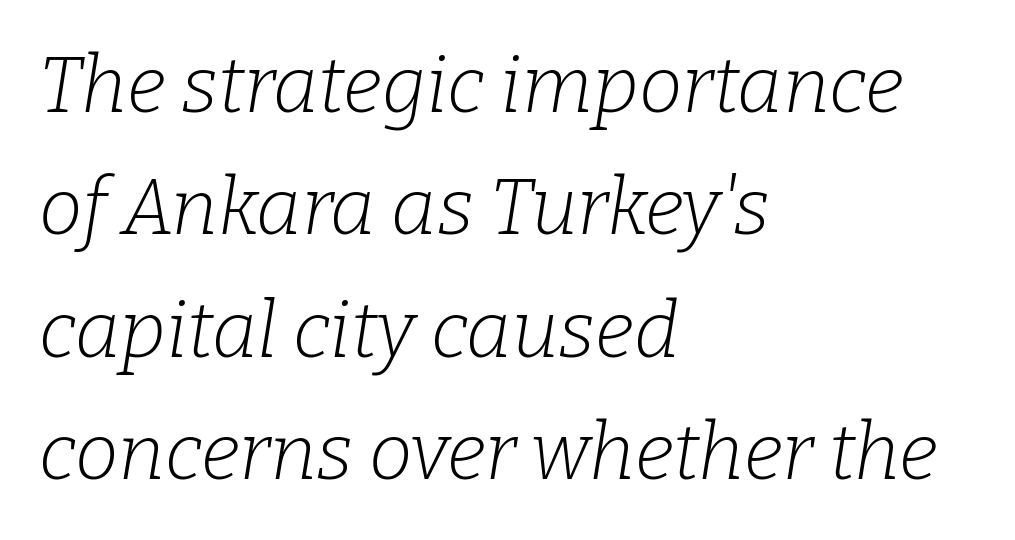
The image shows 78 px light serif type, italic (leaning right); set left-aligned, normal line spacing (1.57x), normal letter spacing, not underlined; low stroke contrast and a medium x-height.
